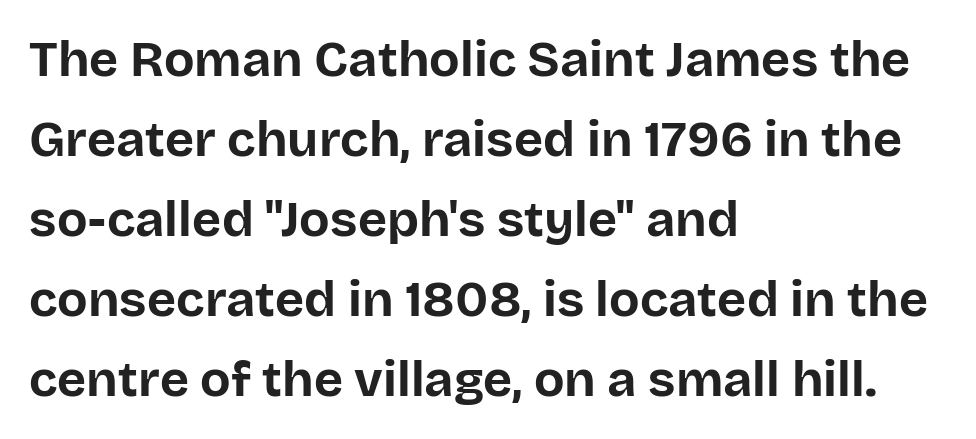
The image shows 50 px bold sans-serif type, upright; set left-aligned, normal line spacing (1.6x), normal letter spacing, not underlined; low stroke contrast and a large x-height.
